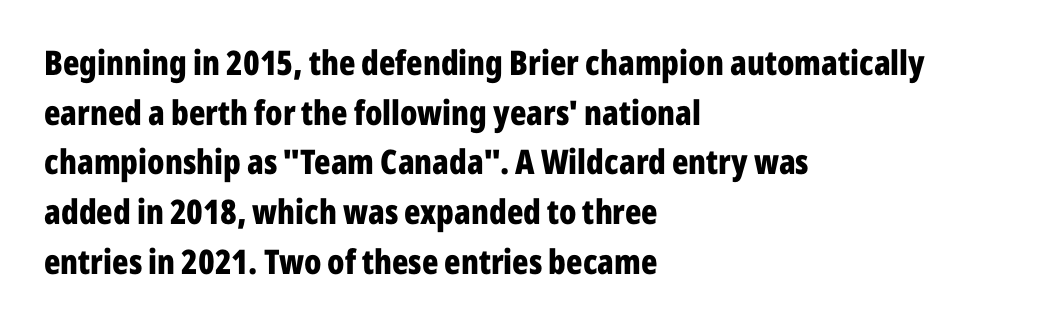
The letters stand upright; this is a roman face. Evenly set lines give the paragraph a standard silhouette. The horizontal fit of the characters is conventional and even. The type family on display is of the sans-serif kind.
